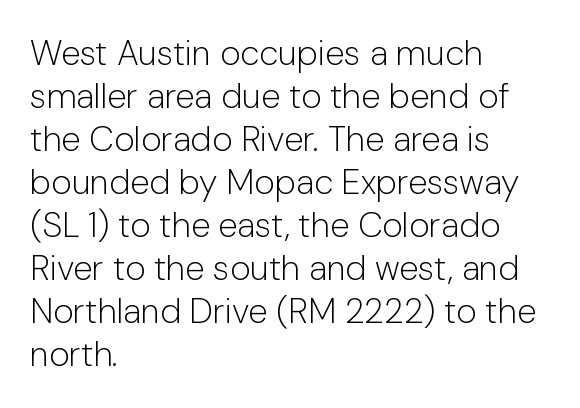
Honestly, the letter spacing is just normal — you wouldn't notice it. Rule under the text: the space is simply empty. Horizontally, the lines are justified to the leading edge only. In terms of letterform style, serifs are entirely absent. Character widths vary here, with narrow letters taking less room than wide ones. If you drew a line through each stem, it would be perfectly vertical.
